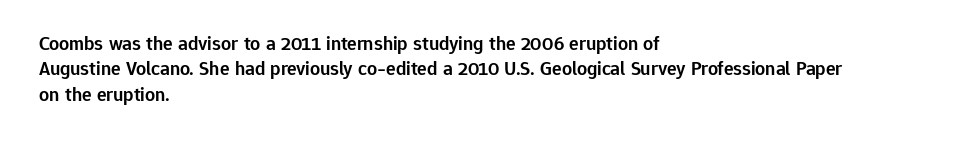
Do the letters lean? They stand straight. The string is rendered with underlining switched off. Look at the tracking — it's just the regular setting, nothing added. The passage shown is semibold, sitting just below true bold.
